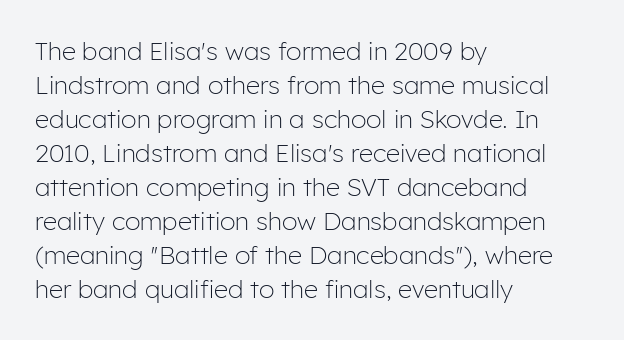
Q: Is the text bold? A: No.
Q: Is the text italic (slanted)? A: No, it is upright.
Q: Is the text underlined? A: No.
Q: How is the paragraph aligned? A: Left-aligned.
Q: Is the spacing between letters normal or unusually wide? A: Normal.
Q: Is the spacing between lines tight, normal or loose? A: Normal.
